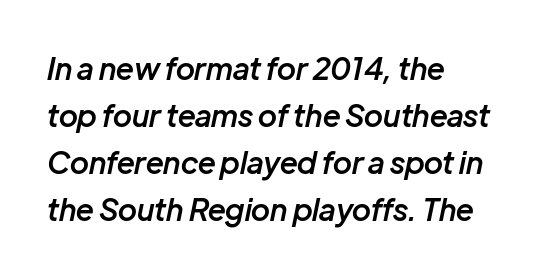
In terms of posture, this sample is oblique. These lines are rendered in a variable-pitch font. Does extra space separate the letters? No, they use regular spacing. Stems and bowls a touch heavier than normal — semibold. Interline gaps are of average width in this sample. Each row of text sits above clean, open space.
